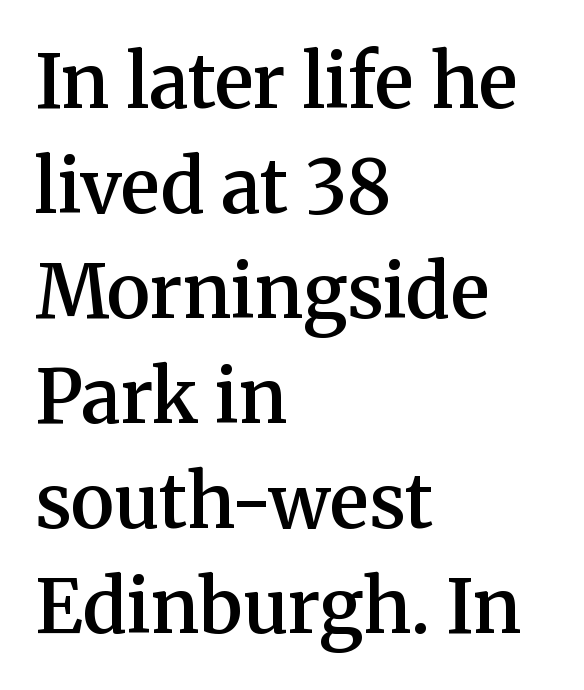
{"serif": "yes", "italic": "no", "bold": "semi", "weight": "semibold", "width": "normal", "stroke_contrast": "medium", "x_height": "medium", "monospaced": "no", "underline": "no", "align": "left", "line_spacing": "normal", "line_spacing_ratio": 1.42, "letter_spacing": "normal", "letter_spacing_em": 0.0, "glyph_px": 74}
